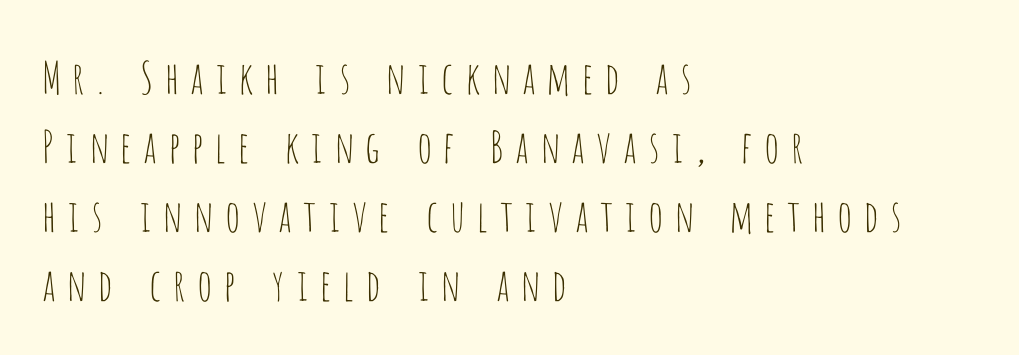
{"serif": "no", "italic": "no", "bold": "no", "weight": "thin", "width": "condensed", "stroke_contrast": "low", "x_height": "large", "monospaced": "no", "underline": "no", "align": "left", "line_spacing": "normal", "line_spacing_ratio": 1.57, "letter_spacing": "wide", "letter_spacing_em": 0.21, "glyph_px": 44}
